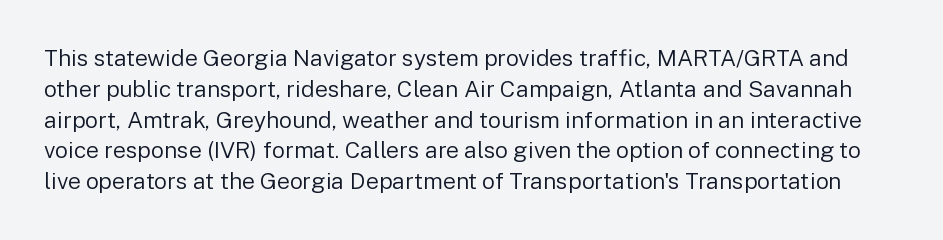
Q: Is the text bold? A: No.
Q: Is the text italic (slanted)? A: No, it is upright.
Q: Is the text underlined? A: No.
Q: Is the spacing between letters normal or unusually wide? A: Normal.
Q: Is the spacing between lines tight, normal or loose? A: Normal.
